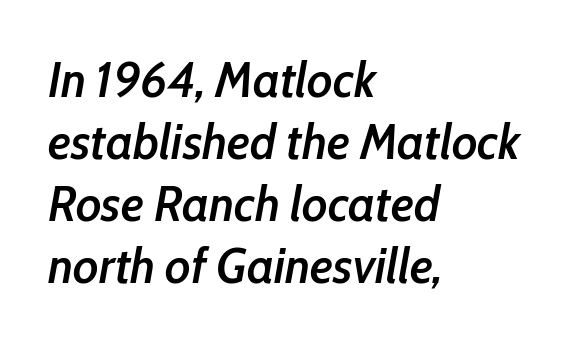
Q: Is the text bold? A: Semi-bold.
Q: Is the text italic (slanted)? A: Yes, it leans right by about 10 degrees.
Q: Is the text underlined? A: No.
Q: How is the paragraph aligned? A: Left-aligned.
Q: Is the spacing between letters normal or unusually wide? A: Normal.
Q: Width (condensed, normal, or wide)? A: Condensed.
Q: Stroke contrast? A: Low.
Q: x-height? A: Medium.
Q: Monospaced? A: No.
